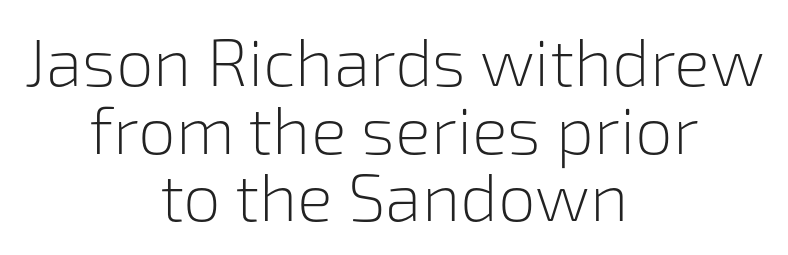
{"serif": "no", "italic": "no", "bold": "no", "weight": "light", "width": "normal", "stroke_contrast": "low", "x_height": "medium", "monospaced": "no", "underline": "no", "align": "center", "line_spacing": "tight", "line_spacing_ratio": 1.01, "letter_spacing": "normal", "letter_spacing_em": 0.0, "glyph_px": 67}
